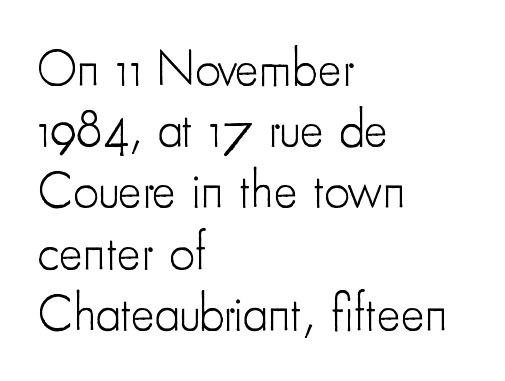
The image shows 51 px light, condensed sans-serif type, upright; set left-aligned, line spacing 1.2x, normal letter spacing, not underlined; low stroke contrast and a small x-height.
